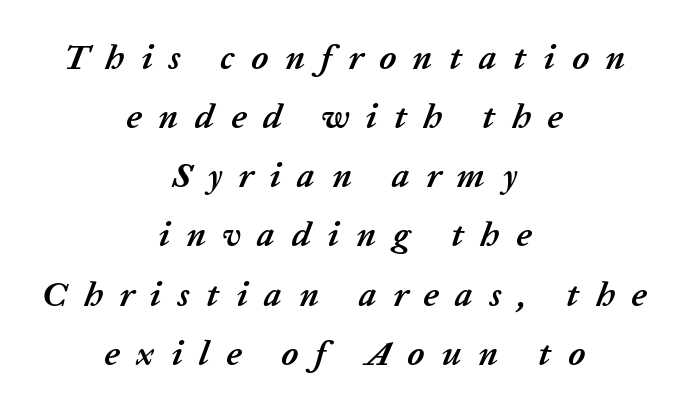
The image shows 35 px semibold type, italic (leaning right); set centered, normal line spacing (1.69x), unusually wide letter spacing (+0.47 em), not underlined; low stroke contrast and a medium x-height.
